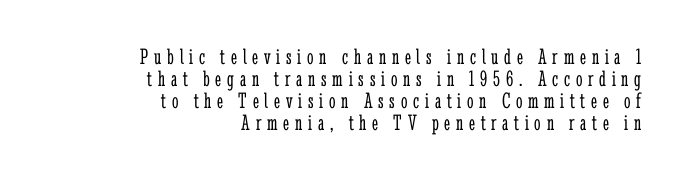
The leading is snug, giving the passage a crowded texture. The typesetting does not lean heavy: it is not bold. Quick note: underline off. Layout note: lines flush right.
